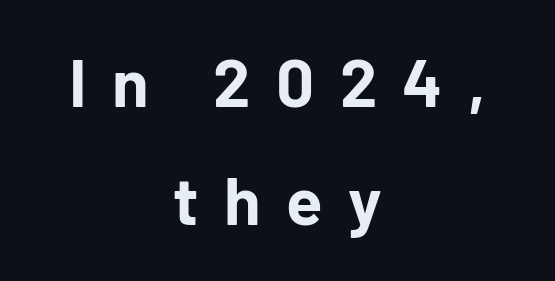
The image shows 67 px bold sans-serif type, upright; set centered, line spacing 1.76x, unusually wide letter spacing (+0.38 em), not underlined; low stroke contrast and a medium x-height.
